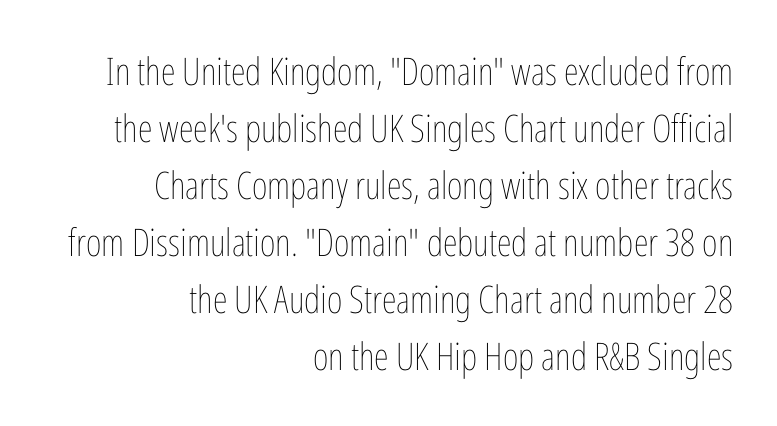
The image shows 38 px thin, condensed type, upright; set right-aligned, normal line spacing (1.5x), normal letter spacing, not underlined; low stroke contrast and a medium x-height.
